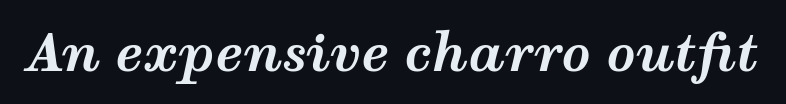
The image shows 51 px bold, wide type, italic (leaning right); set normal letter spacing, not underlined; medium stroke contrast and a medium x-height.
